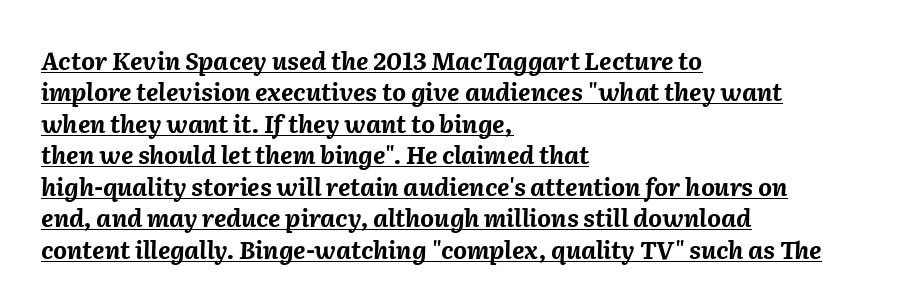
The image shows 24 px bold type, italic (leaning right); set left-aligned, normal line spacing (1.31x), normal letter spacing, underlined.
